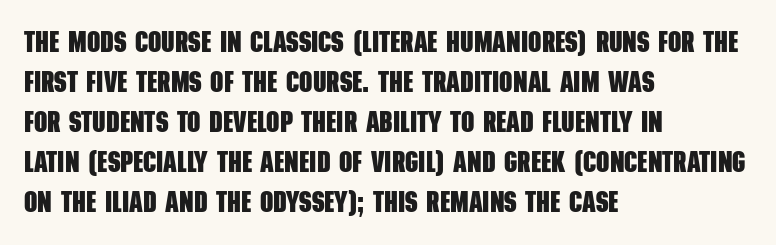
The image shows 29 px heavy, condensed sans-serif type; set left-aligned, normal line spacing (1.38x), normal letter spacing, not underlined; low stroke contrast and a large x-height.
